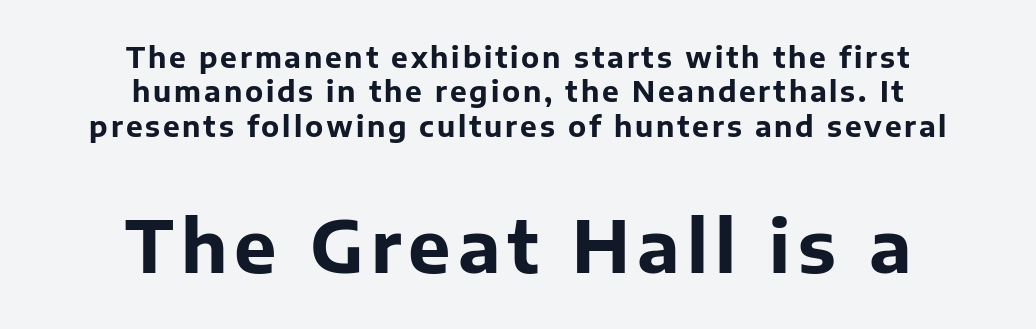
Q: Is the text bold? A: Yes.
Q: Is the text italic (slanted)? A: No, it is upright.
Q: Is the typeface a serif or a sans-serif typeface? A: Sans-serif.
Q: Is the text underlined? A: No.
Q: How is the paragraph aligned? A: Centered.
Q: Which block of text is set in a larger size, the first (top) or the second (bottom)? A: The second (bottom) one.
Q: Width (condensed, normal, or wide)? A: Normal.
Q: Stroke contrast? A: Low.
Q: x-height? A: Medium.
Q: Monospaced? A: No.
